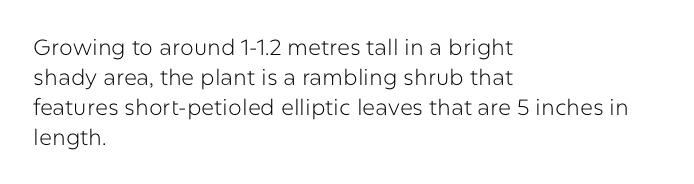
Q: Is the text bold? A: No.
Q: Is the text italic (slanted)? A: No, it is upright.
Q: Is the text underlined? A: No.
Q: How is the paragraph aligned? A: Left-aligned.
Q: Is the spacing between letters normal or unusually wide? A: Normal.
Q: Is the spacing between lines tight, normal or loose? A: Normal.
